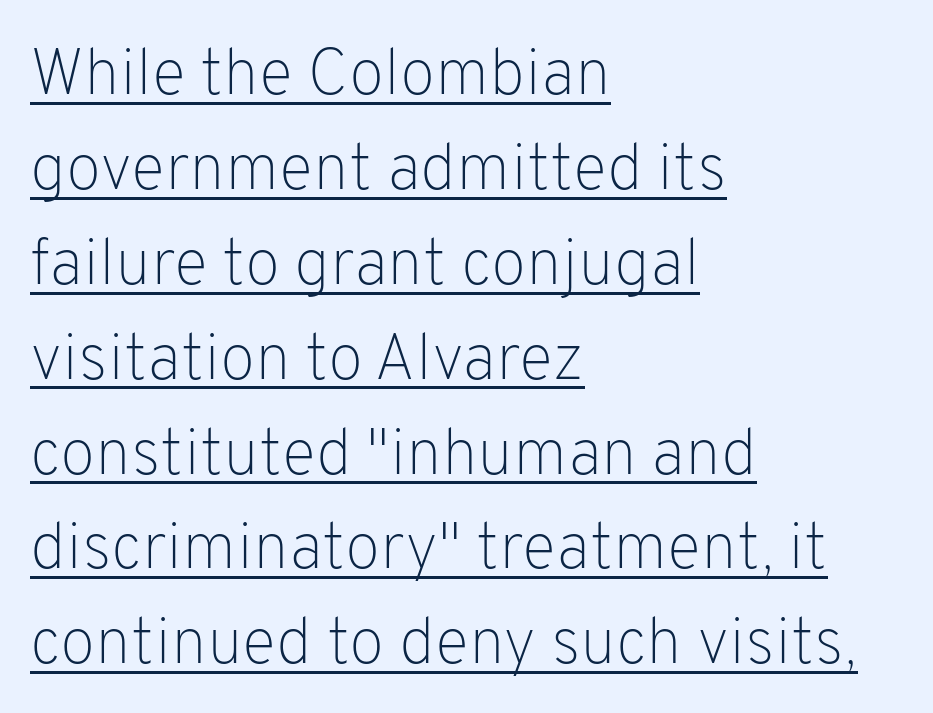
Casual observation: everything's shoved over to the left. These lines are rendered in a variable-pitch font. Unbolded letterforms with no extra heft. Reading down the column, the eye jumps a familiar distance to each next line. This sample uses plain, unmodified letter spacing.
